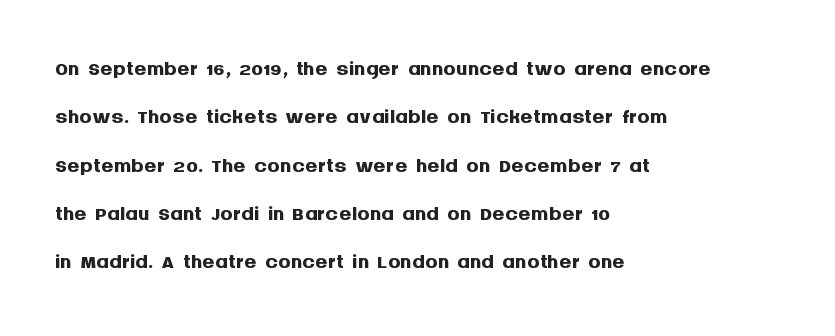
{"serif": "no", "italic": "no", "bold": "yes", "weight": "semibold", "width": "normal", "stroke_contrast": "medium", "x_height": "large", "monospaced": "no", "underline": "no", "align": "left", "line_spacing": "normal", "line_spacing_ratio": 1.56, "letter_spacing": "normal", "letter_spacing_em": 0.0, "glyph_px": 31}
